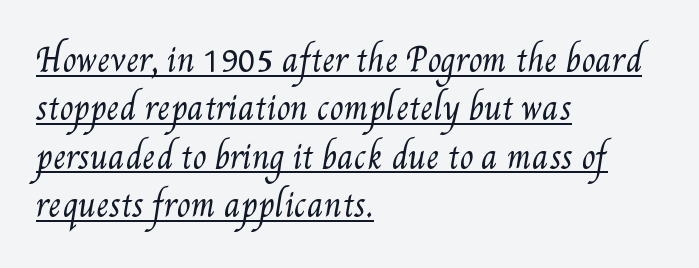
{"bold": "no", "weight": "regular", "width": "condensed", "stroke_contrast": "medium", "x_height": "small", "monospaced": "no", "underline": "yes", "align": "left", "line_spacing": "normal", "line_spacing_ratio": 1.51, "letter_spacing": "normal", "letter_spacing_em": 0.0, "glyph_px": 32}
